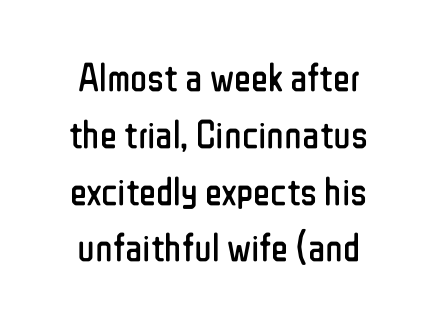
Q: Is the text bold? A: No.
Q: Is the text italic (slanted)? A: No, it is upright.
Q: Is the typeface a serif or a sans-serif typeface? A: Sans-serif.
Q: Is the text underlined? A: No.
Q: Is the spacing between letters normal or unusually wide? A: Normal.
Q: Is the spacing between lines tight, normal or loose? A: Normal.
Q: Width (condensed, normal, or wide)? A: Condensed.
Q: Stroke contrast? A: Low.
Q: x-height? A: Medium.
Q: Monospaced? A: No.
